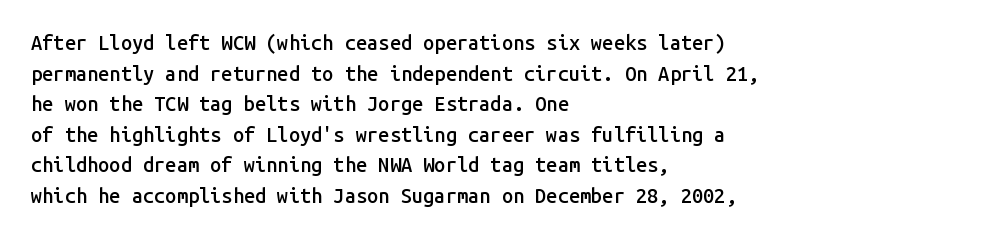
This rendering features lettering with no underline. Students, observe: this is what conventionally led text looks like. Students, note that the glyphs here touch the page at normal intervals. The specimen reads as upright at a glance.
